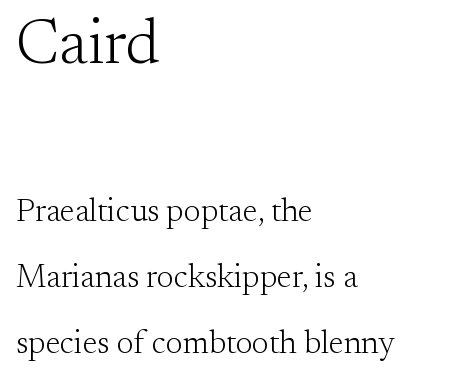
{"serif": "yes", "italic": "no", "bold": "no", "weight": "light", "width": "normal", "stroke_contrast": "medium", "x_height": "small", "monospaced": "no", "underline": "no", "align": "left", "line_spacing": "loose", "line_spacing_ratio": 2.07, "letter_spacing": "normal", "letter_spacing_em": 0.0, "larger_block": "first", "size_ratio": 1.97, "glyph_px": 63}
